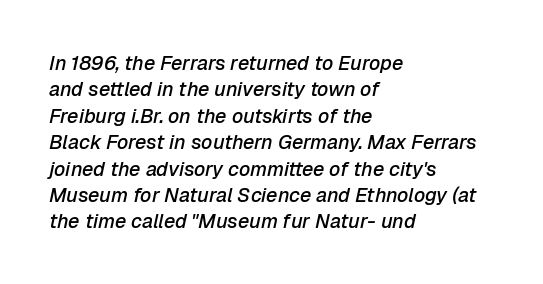
The image shows 20 px text type, italic (leaning right); set left-aligned, normal line spacing (1.32x), normal letter spacing, not underlined.
